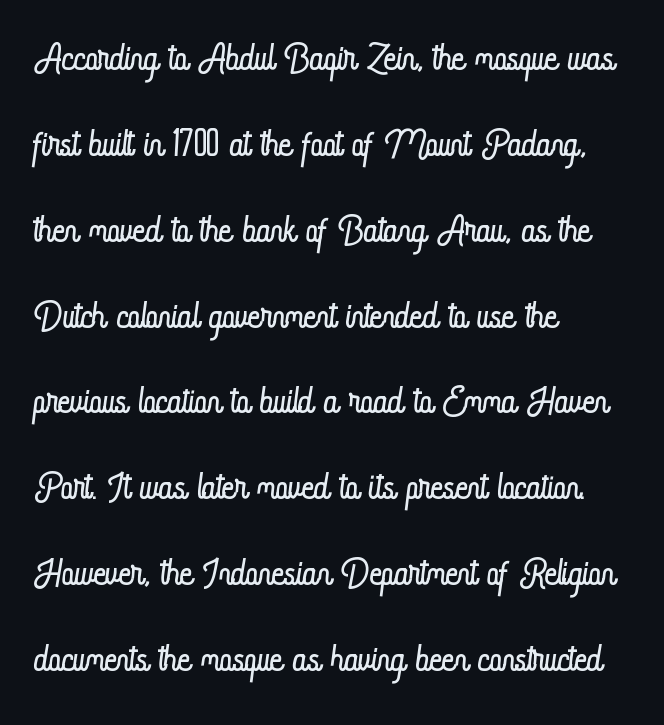
Q: Is the text bold? A: No.
Q: Is the text underlined? A: No.
Q: How is the paragraph aligned? A: Left-aligned.
Q: Is the spacing between letters normal or unusually wide? A: Normal.
Q: Is the spacing between lines tight, normal or loose? A: Normal.
Q: Width (condensed, normal, or wide)? A: Condensed.
Q: Stroke contrast? A: Low.
Q: x-height? A: Small.
Q: Monospaced? A: No.
